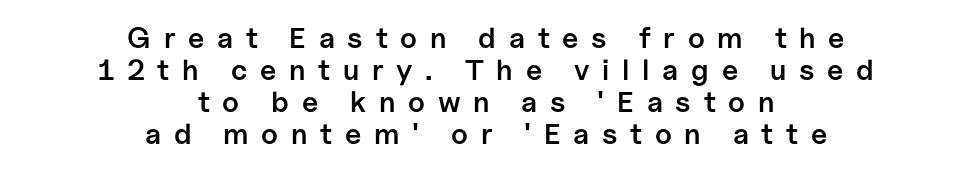
Q: Is the text bold? A: Semi-bold.
Q: Is the text italic (slanted)? A: No, it is upright.
Q: Is the typeface a serif or a sans-serif typeface? A: Sans-serif.
Q: Is the text underlined? A: No.
Q: How is the paragraph aligned? A: Centered.
Q: Is the spacing between letters normal or unusually wide? A: Unusually wide.
Q: Is the spacing between lines tight, normal or loose? A: Tight.
Q: Width (condensed, normal, or wide)? A: Normal.
Q: Stroke contrast? A: Low.
Q: x-height? A: Medium.
Q: Monospaced? A: No.
